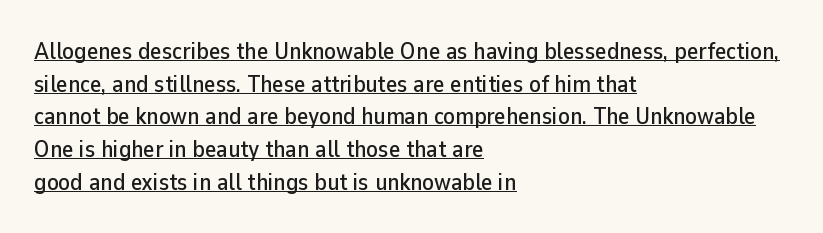
Q: Is the text italic (slanted)? A: No, it is upright.
Q: Is the text underlined? A: Yes.
Q: How is the paragraph aligned? A: Left-aligned.
Q: Is the spacing between letters normal or unusually wide? A: Normal.
Q: Is the spacing between lines tight, normal or loose? A: Normal.
